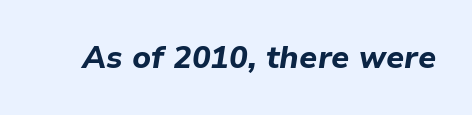
Q: Is the text bold? A: Yes.
Q: Is the text italic (slanted)? A: Yes, it leans right by about 9 degrees.
Q: Is the text underlined? A: No.
Q: Is the spacing between letters normal or unusually wide? A: Normal.
Q: Width (condensed, normal, or wide)? A: Normal.
Q: Stroke contrast? A: Low.
Q: x-height? A: Medium.
Q: Monospaced? A: No.
